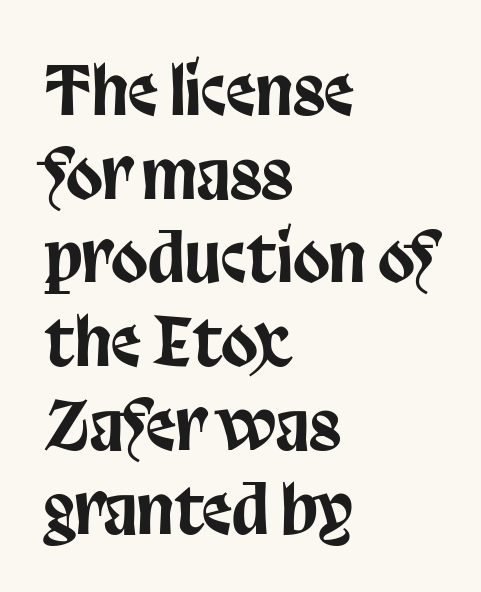
The image shows 67 px condensed sans-serif type, upright; set left-aligned, normal line spacing (1.25x), normal letter spacing, not underlined; low stroke contrast and a large x-height.
